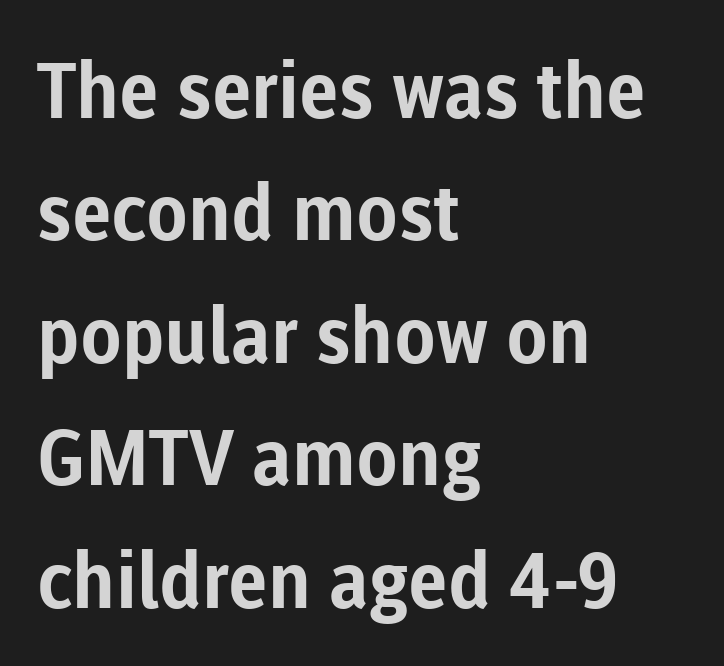
{"serif": "no", "italic": "no", "bold": "yes", "weight": "bold", "width": "normal", "stroke_contrast": "low", "x_height": "medium", "monospaced": "no", "underline": "no", "align": "left", "line_spacing": "normal", "line_spacing_ratio": 1.59, "letter_spacing": "normal", "letter_spacing_em": 0.0, "glyph_px": 77}
